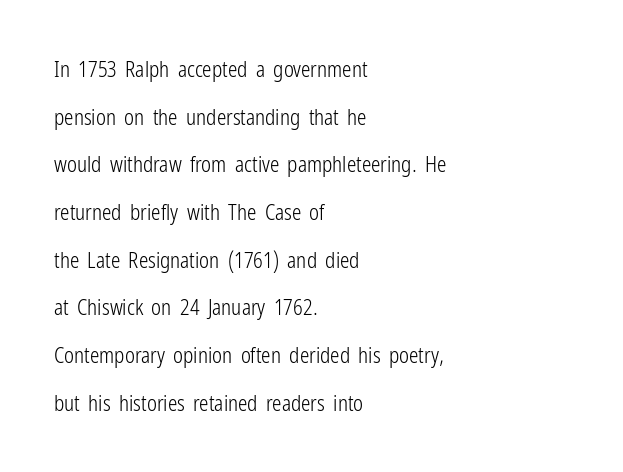
The image shows 21 px text type, upright; set left-aligned, loose line spacing (2.27x), normal letter spacing, not underlined.
